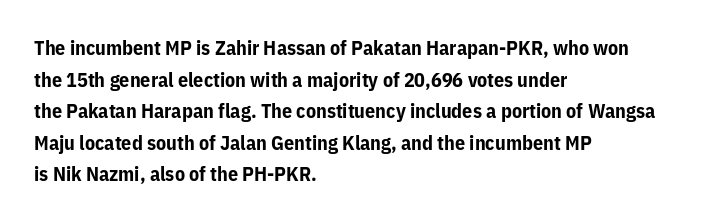
The image shows 20 px bold type, upright; set left-aligned, normal line spacing (1.58x), normal letter spacing, not underlined.
